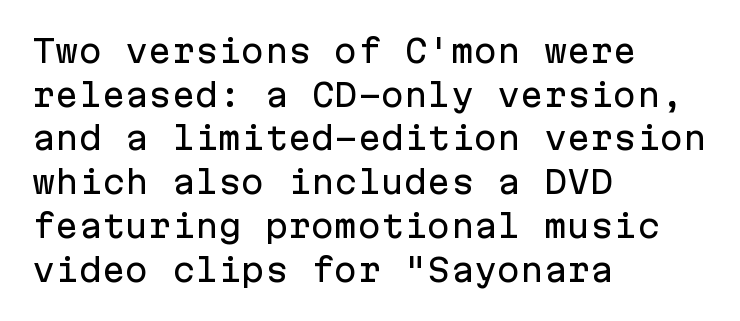
Q: Is the text italic (slanted)? A: No, it is upright.
Q: Is the typeface a serif or a sans-serif typeface? A: Sans-serif.
Q: Is the text underlined? A: No.
Q: How is the paragraph aligned? A: Left-aligned.
Q: Is the spacing between letters normal or unusually wide? A: Normal.
Q: Is the spacing between lines tight, normal or loose? A: Normal.
Q: Width (condensed, normal, or wide)? A: Normal.
Q: Stroke contrast? A: Low.
Q: x-height? A: Medium.
Q: Monospaced? A: Yes.
